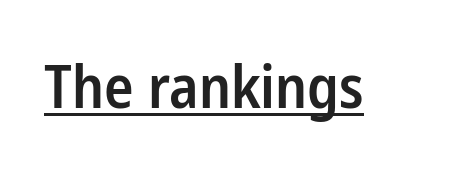
Q: Is the text bold? A: Semi-bold.
Q: Is the text italic (slanted)? A: No, it is upright.
Q: Is the typeface a serif or a sans-serif typeface? A: Sans-serif.
Q: Is the text underlined? A: Yes.
Q: Is the spacing between letters normal or unusually wide? A: Normal.
Q: Width (condensed, normal, or wide)? A: Condensed.
Q: Stroke contrast? A: Low.
Q: x-height? A: Medium.
Q: Monospaced? A: No.
